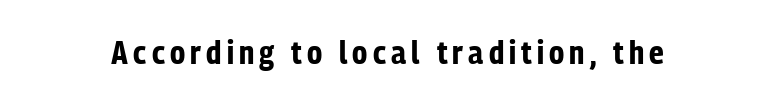
Q: Is the text bold? A: Yes.
Q: Is the text italic (slanted)? A: No, it is upright.
Q: Is the typeface a serif or a sans-serif typeface? A: Sans-serif.
Q: Is the text underlined? A: No.
Q: Width (condensed, normal, or wide)? A: Condensed.
Q: Stroke contrast? A: Low.
Q: x-height? A: Medium.
Q: Monospaced? A: No.
